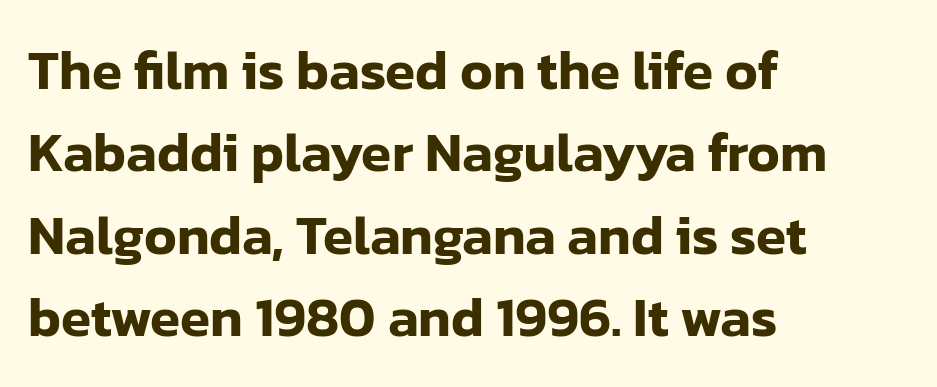
There is no visible air inserted between adjacent glyphs. Upright lettering throughout. Vertical spacing — default. Look at the bottom of the vertical strokes: they stop flat, with no serifs.
